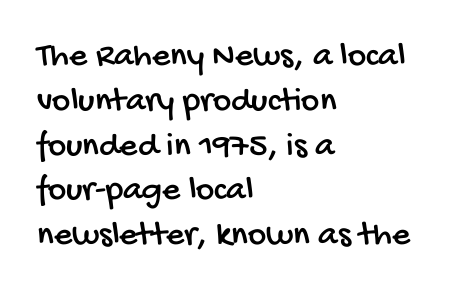
Q: Is the typeface a serif or a sans-serif typeface? A: Sans-serif.
Q: Is the text underlined? A: No.
Q: How is the paragraph aligned? A: Left-aligned.
Q: Is the spacing between letters normal or unusually wide? A: Normal.
Q: Is the spacing between lines tight, normal or loose? A: Normal.
Q: Width (condensed, normal, or wide)? A: Condensed.
Q: Stroke contrast? A: Low.
Q: x-height? A: Large.
Q: Monospaced? A: No.
